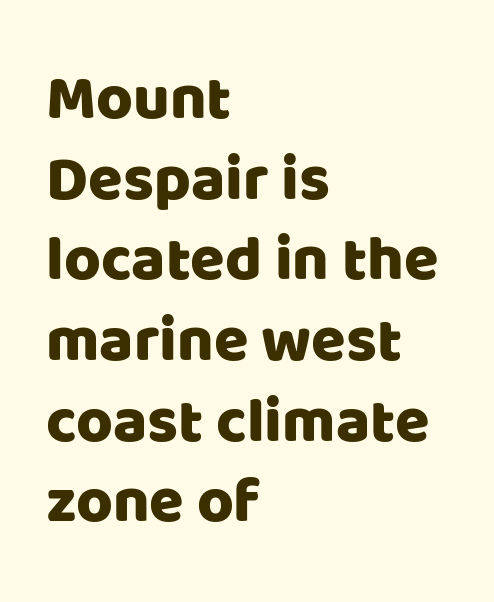
Q: Is the text italic (slanted)? A: No, it is upright.
Q: Is the typeface a serif or a sans-serif typeface? A: Sans-serif.
Q: Is the text underlined? A: No.
Q: How is the paragraph aligned? A: Left-aligned.
Q: Is the spacing between letters normal or unusually wide? A: Normal.
Q: Is the spacing between lines tight, normal or loose? A: Normal.
Q: Width (condensed, normal, or wide)? A: Normal.
Q: Stroke contrast? A: Low.
Q: x-height? A: Large.
Q: Monospaced? A: No.
